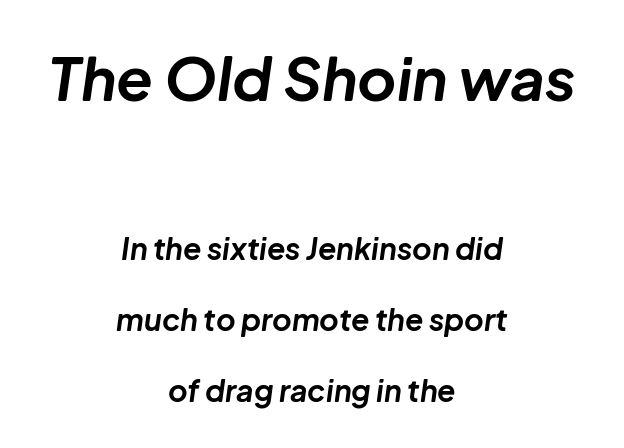
The image shows 60 px bold type, italic (leaning right); set centered, loose line spacing (2.37x), normal letter spacing, not underlined; the first (top) block is 2.0x larger; low stroke contrast and a medium x-height.
